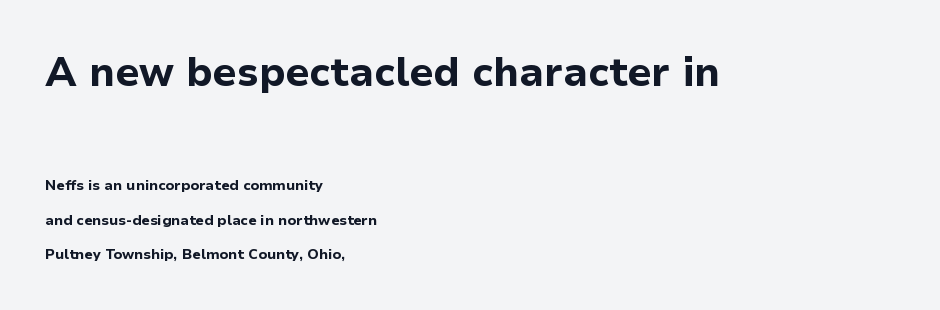
Type size steps down from the first block to the second. Letters rest on an invisible, unmarked baseline. How heavy is the stroke? Heavy — this is a bold. Horizontally, the lines are justified to the leading edge only. Here the designer chose a conventional face with non-uniform glyph widths.
